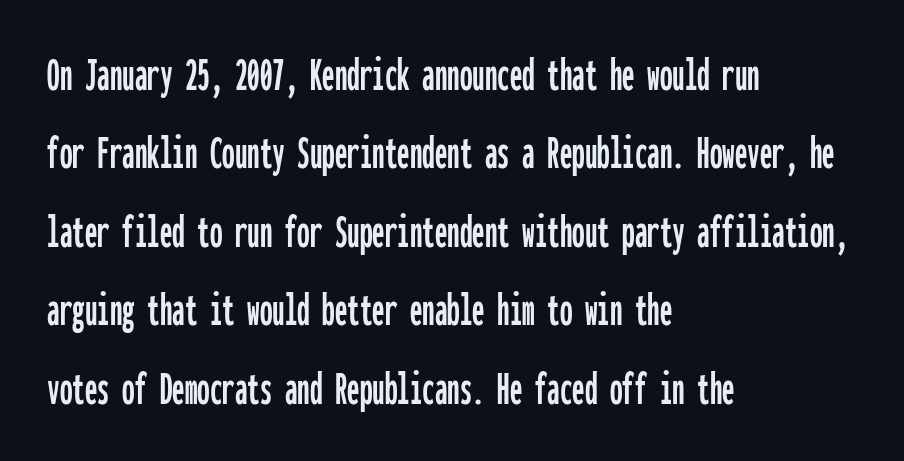
{"serif": "no", "italic": "no", "width": "condensed", "stroke_contrast": "low", "x_height": "medium", "monospaced": "yes", "underline": "no", "align": "left", "line_spacing": "normal", "line_spacing_ratio": 1.57, "letter_spacing": "normal", "letter_spacing_em": 0.0, "glyph_px": 50}
